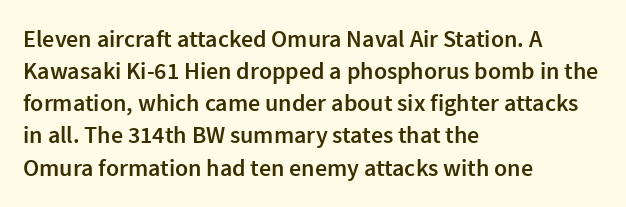
The string is rendered with underlining switched off. Stroke thickness is moderately raised; the sample reads as semibold. Tracking here is standard; glyphs follow each other at the usual distance. The block of text has a typical density, with ordinary space between rows.
